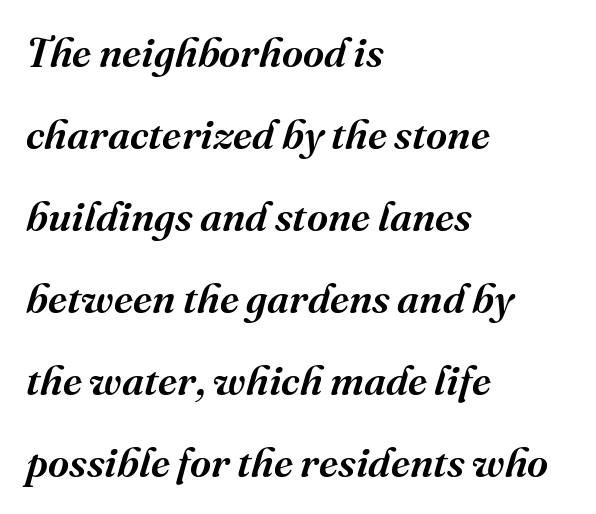
Q: Is the text bold? A: Semi-bold.
Q: Is the text italic (slanted)? A: Yes, it leans right by about 16 degrees.
Q: Is the typeface a serif or a sans-serif typeface? A: Serif.
Q: Is the text underlined? A: No.
Q: How is the paragraph aligned? A: Left-aligned.
Q: Is the spacing between letters normal or unusually wide? A: Normal.
Q: Is the spacing between lines tight, normal or loose? A: Loose.
Q: Width (condensed, normal, or wide)? A: Normal.
Q: Stroke contrast? A: Medium.
Q: x-height? A: Medium.
Q: Monospaced? A: No.
